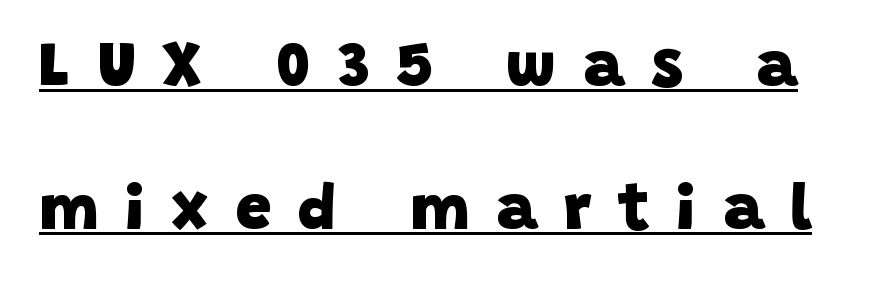
The image shows 64 px heavy sans-serif type; set loose line spacing (2.23x), unusually wide letter spacing (+0.42 em), underlined; low stroke contrast and a large x-height.
